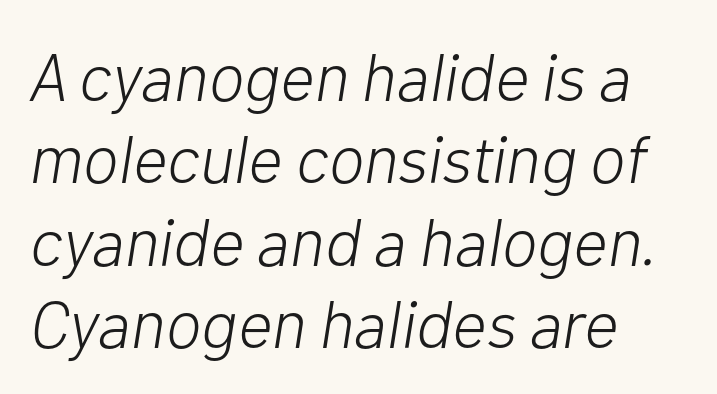
{"italic": "yes", "lean": "right", "slant_degrees": 10, "bold": "no", "weight": "light", "width": "normal", "stroke_contrast": "low", "x_height": "medium", "monospaced": "no", "underline": "no", "align": "left", "line_spacing_ratio": 1.23, "letter_spacing": "normal", "letter_spacing_em": 0.0, "glyph_px": 67}
